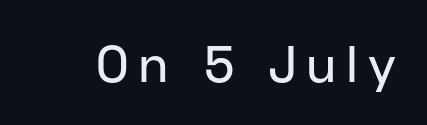
Q: Is the text italic (slanted)? A: No, it is upright.
Q: Is the typeface a serif or a sans-serif typeface? A: Sans-serif.
Q: Is the text underlined? A: No.
Q: Width (condensed, normal, or wide)? A: Normal.
Q: Stroke contrast? A: Low.
Q: x-height? A: Medium.
Q: Monospaced? A: No.
